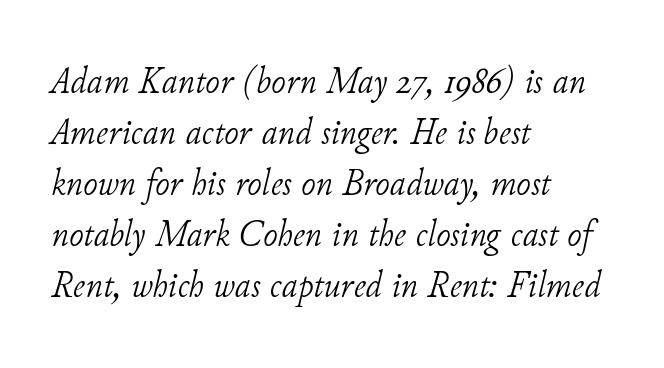
Q: Is the text bold? A: No.
Q: Is the text italic (slanted)? A: Yes, it leans right by about 11 degrees.
Q: Is the typeface a serif or a sans-serif typeface? A: Serif.
Q: Is the text underlined? A: No.
Q: How is the paragraph aligned? A: Left-aligned.
Q: Is the spacing between letters normal or unusually wide? A: Normal.
Q: Is the spacing between lines tight, normal or loose? A: Normal.
Q: Width (condensed, normal, or wide)? A: Normal.
Q: Stroke contrast? A: Low.
Q: x-height? A: Small.
Q: Monospaced? A: No.
